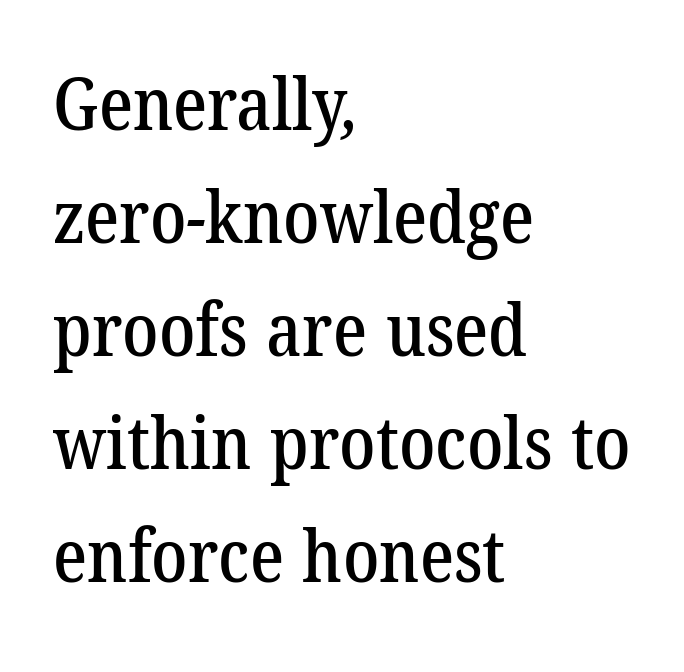
{"serif": "yes", "width": "normal", "stroke_contrast": "low", "x_height": "medium", "monospaced": "no", "underline": "no", "align": "left", "line_spacing": "normal", "line_spacing_ratio": 1.57, "letter_spacing": "normal", "letter_spacing_em": 0.0, "glyph_px": 72}
